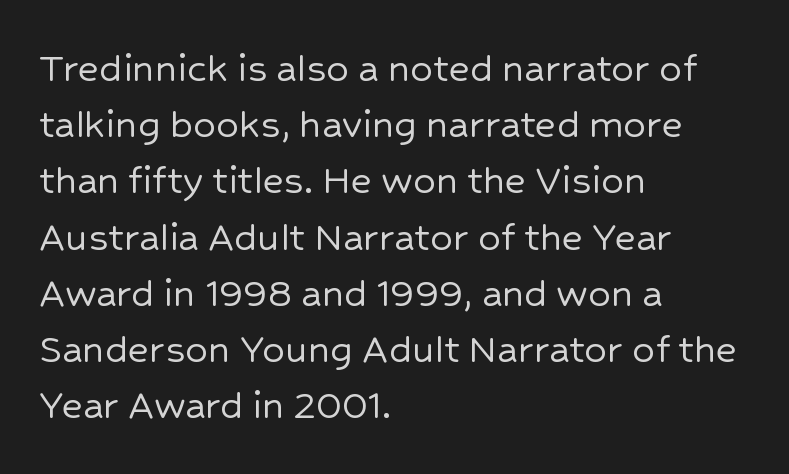
{"serif": "no", "italic": "no", "width": "normal", "stroke_contrast": "low", "x_height": "medium", "monospaced": "no", "underline": "no", "align": "left", "line_spacing": "normal", "line_spacing_ratio": 1.25, "letter_spacing": "normal", "letter_spacing_em": 0.0, "glyph_px": 45}
